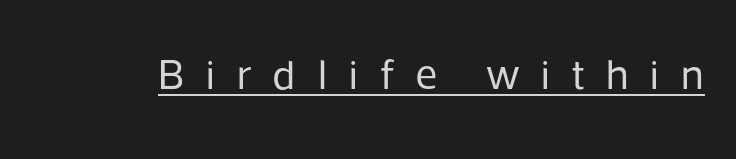
Stems here are at most as thick as an everyday book face. The sample's only ornament is a line tracing under the words. To sum up the face: it is a sans, with no serifs. Posture: vertical. The face used here is proportionally spaced, like ordinary book or web type. These lines have a slow, spaced-out rhythm from letter to letter.
